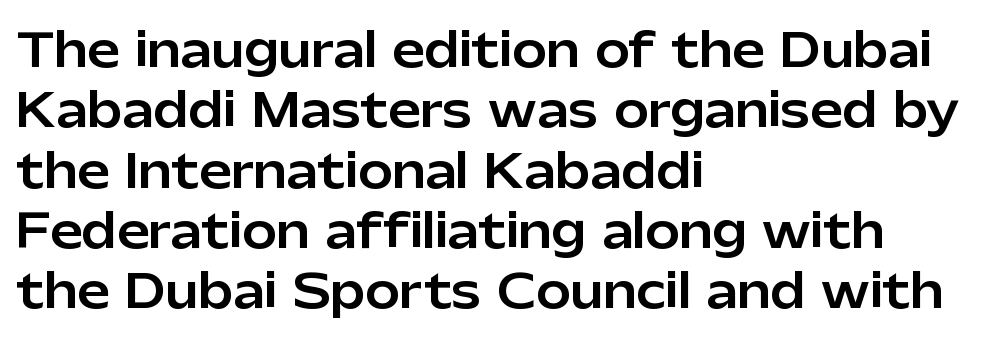
Quick note: underline off. One glance says typical: line gaps are just what's usual. Is the letter spacing exaggerated? No — it looks like the ordinary default. Which margin do the lines hug? The left one — the right edge is uneven. Every character sits straight up, as roman type does.
